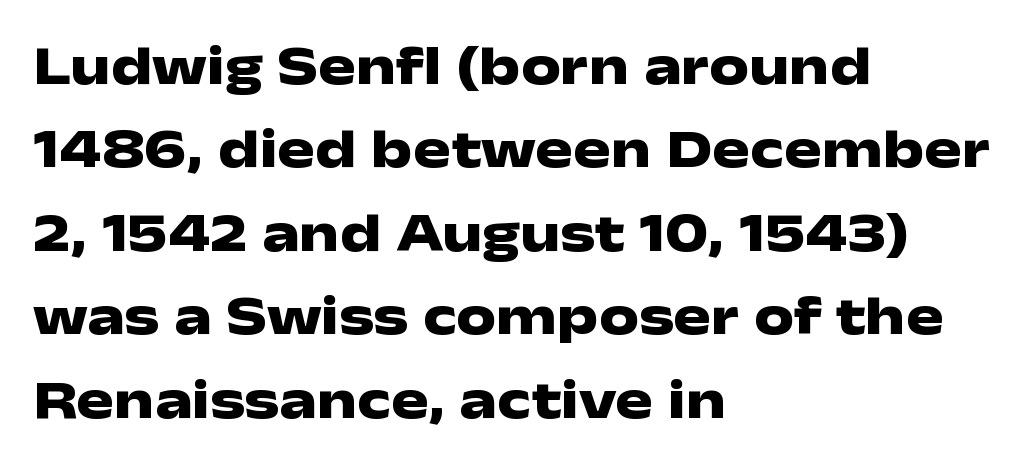
The image shows 56 px heavy, wide sans-serif type, upright; set left-aligned, normal line spacing (1.49x), normal letter spacing, not underlined; low stroke contrast and a medium x-height.
